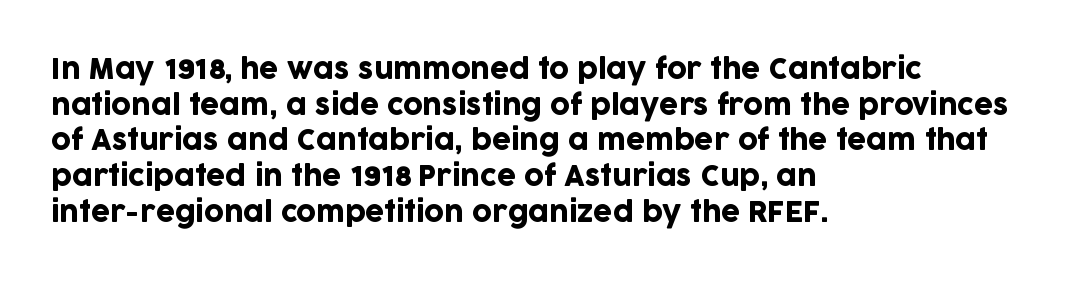
{"italic": "no", "underline": "no", "align": "left", "line_spacing": "normal", "line_spacing_ratio": 1.32, "letter_spacing": "normal", "letter_spacing_em": 0.0, "glyph_px": 27}
